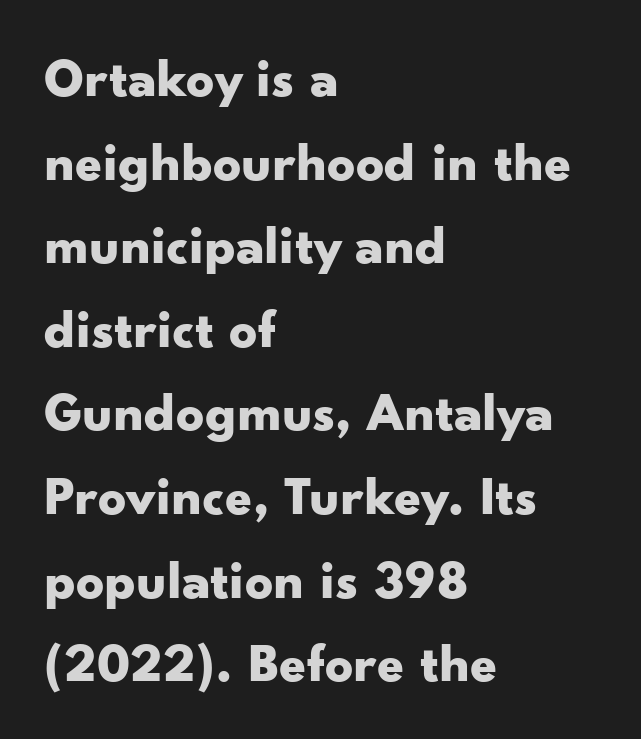
Q: Is the text bold? A: Yes.
Q: Is the text italic (slanted)? A: No, it is upright.
Q: Is the typeface a serif or a sans-serif typeface? A: Sans-serif.
Q: Is the text underlined? A: No.
Q: How is the paragraph aligned? A: Left-aligned.
Q: Is the spacing between letters normal or unusually wide? A: Normal.
Q: Is the spacing between lines tight, normal or loose? A: Normal.
Q: Width (condensed, normal, or wide)? A: Wide.
Q: Stroke contrast? A: Low.
Q: x-height? A: Small.
Q: Monospaced? A: No.
